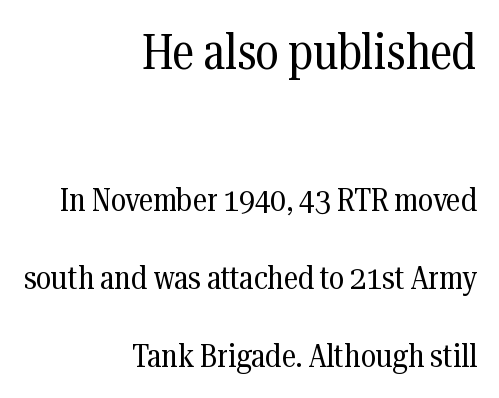
Q: Is the text bold? A: No.
Q: Is the text italic (slanted)? A: No, it is upright.
Q: Is the typeface a serif or a sans-serif typeface? A: Serif.
Q: Is the text underlined? A: No.
Q: How is the paragraph aligned? A: Right-aligned.
Q: Is the spacing between letters normal or unusually wide? A: Normal.
Q: Is the spacing between lines tight, normal or loose? A: Loose.
Q: Which block of text is set in a larger size, the first (top) or the second (bottom)? A: The first (top) one.
Q: Width (condensed, normal, or wide)? A: Condensed.
Q: Stroke contrast? A: Medium.
Q: x-height? A: Medium.
Q: Monospaced? A: No.
